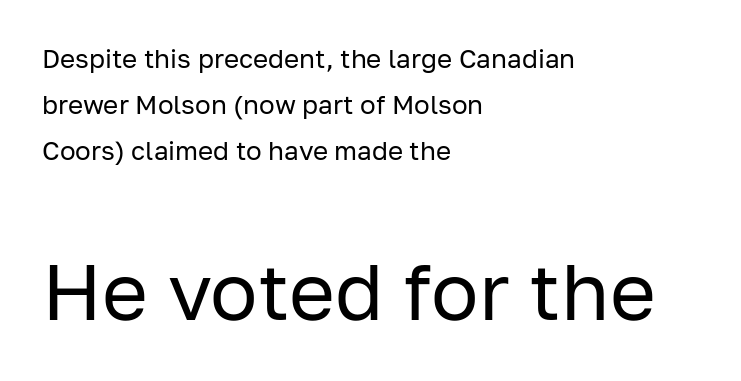
Q: Is the text bold? A: No.
Q: Is the text italic (slanted)? A: No, it is upright.
Q: Is the typeface a serif or a sans-serif typeface? A: Sans-serif.
Q: Is the text underlined? A: No.
Q: How is the paragraph aligned? A: Left-aligned.
Q: Is the spacing between letters normal or unusually wide? A: Normal.
Q: Which block of text is set in a larger size, the first (top) or the second (bottom)? A: The second (bottom) one.
Q: Width (condensed, normal, or wide)? A: Normal.
Q: Stroke contrast? A: Low.
Q: x-height? A: Medium.
Q: Monospaced? A: No.
